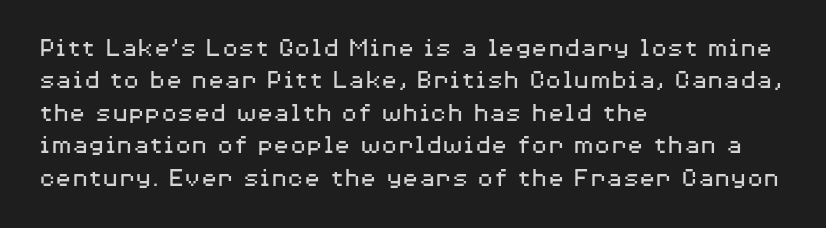
Q: Is the text bold? A: No.
Q: Is the text italic (slanted)? A: No, it is upright.
Q: Is the text underlined? A: No.
Q: How is the paragraph aligned? A: Left-aligned.
Q: Is the spacing between letters normal or unusually wide? A: Normal.
